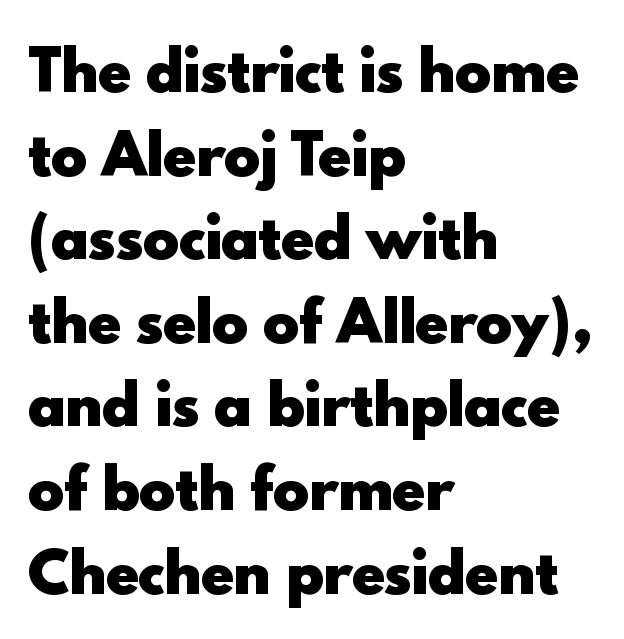
The foot of each line stays bare and open. These words are printed bold, with thick strokes throughout. Glyph-to-glyph distance matches everyday printed text. Layout note: lines flush left. The lines sit at an ordinary, default distance from one another.
